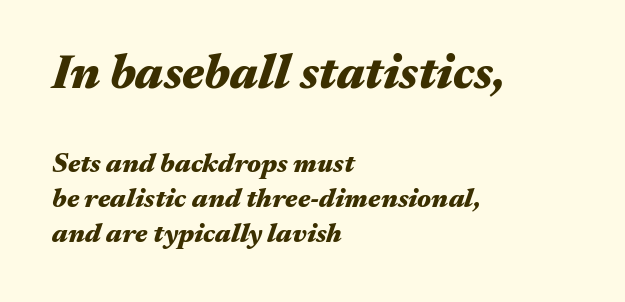
The image shows 48 px heavy, wide type, italic (leaning right); set left-aligned, normal line spacing (1.29x), normal letter spacing, not underlined; the first (top) block is 1.78x larger; medium stroke contrast and a medium x-height.
